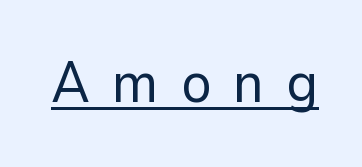
These lines are rendered in a variable-pitch font. The horizontal fit of the characters is loose and conspicuously gappy. Do the letters lean? They stand straight. A quiet, ordinary-to-light weight characterises the typeface.
